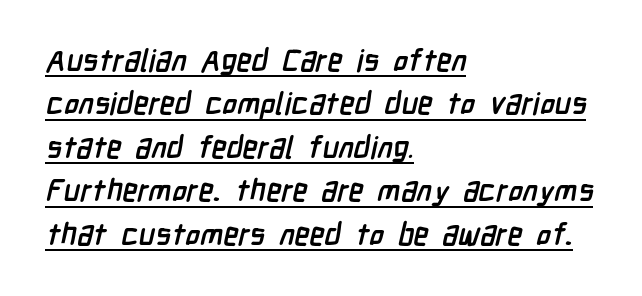
{"serif": "no", "bold": "yes", "weight": "semibold", "width": "condensed", "stroke_contrast": "low", "x_height": "medium", "monospaced": "no", "underline": "yes", "align": "left", "line_spacing": "normal", "line_spacing_ratio": 1.4, "letter_spacing": "normal", "letter_spacing_em": 0.0, "glyph_px": 31}
